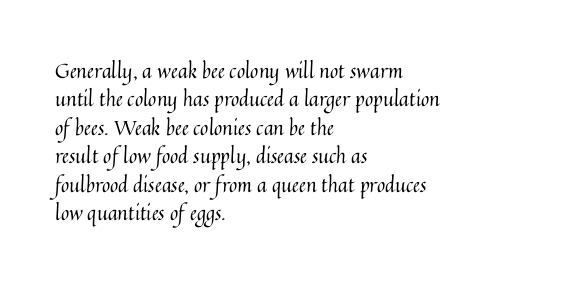
Q: Is the text bold? A: No.
Q: Is the text italic (slanted)? A: Yes.
Q: Is the text underlined? A: No.
Q: How is the paragraph aligned? A: Left-aligned.
Q: Is the spacing between letters normal or unusually wide? A: Normal.
Q: Is the spacing between lines tight, normal or loose? A: Normal.
